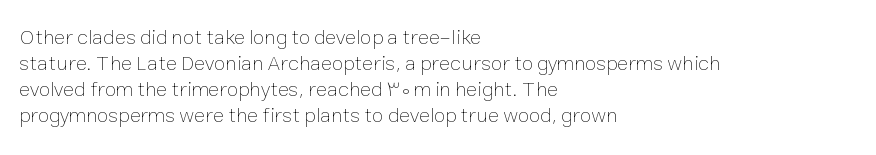
Q: Is the text bold? A: No.
Q: Is the text italic (slanted)? A: No, it is upright.
Q: Is the text underlined? A: No.
Q: How is the paragraph aligned? A: Left-aligned.
Q: Is the spacing between letters normal or unusually wide? A: Normal.
